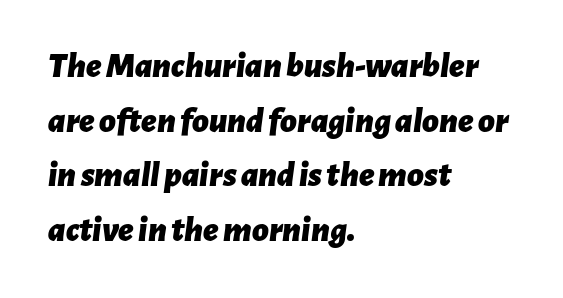
Q: Is the text bold? A: Yes.
Q: Is the text italic (slanted)? A: Yes, it leans right by about 7 degrees.
Q: Is the text underlined? A: No.
Q: How is the paragraph aligned? A: Left-aligned.
Q: Is the spacing between letters normal or unusually wide? A: Normal.
Q: Is the spacing between lines tight, normal or loose? A: Normal.
Q: Width (condensed, normal, or wide)? A: Normal.
Q: Stroke contrast? A: Low.
Q: x-height? A: Medium.
Q: Monospaced? A: No.
